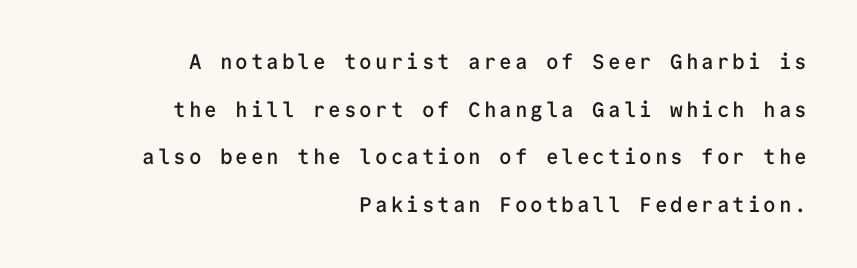
{"italic": "no", "bold": "semi", "underline": "no", "align": "right", "line_spacing": "loose", "line_spacing_ratio": 2.27, "glyph_px": 21}
